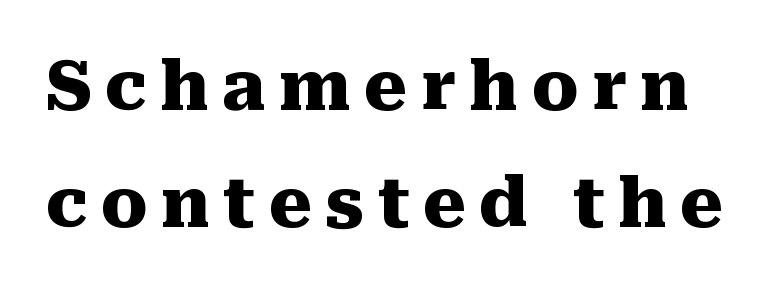
The image shows 69 px heavy serif type, upright; set normal line spacing (1.7x), not underlined; medium stroke contrast and a medium x-height.
